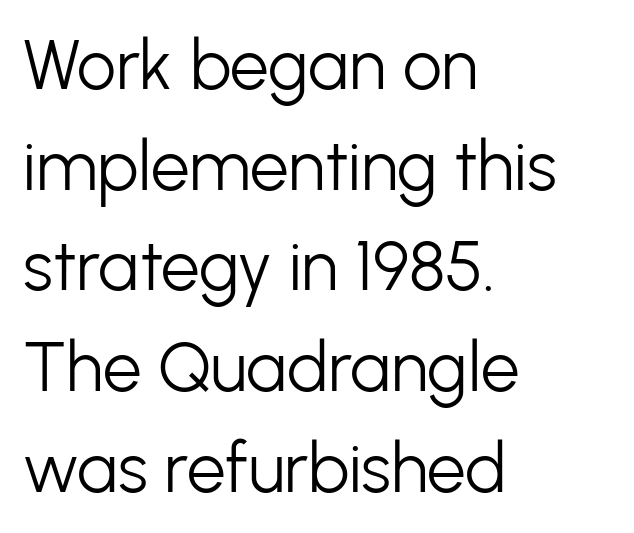
Vertical stems look standard width or narrower in stroke. The letters advance in unequal steps, a hallmark of proportional type. Type without underlining. Style check: upright. Horizontally, the lines are justified to the leading edge only. Each new line begins a customary step beneath the previous one.
